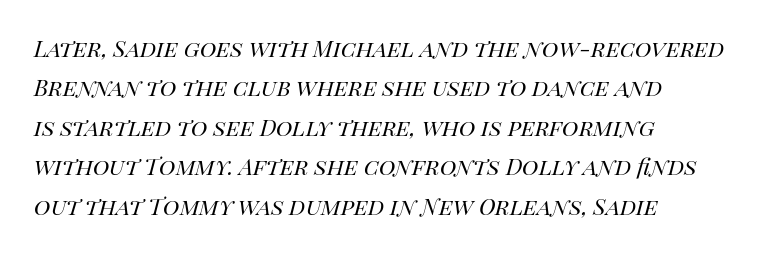
The image shows 28 px regular-weight type, italic (leaning right); set left-aligned, normal line spacing (1.41x), normal letter spacing, not underlined; high stroke contrast and a large x-height.
